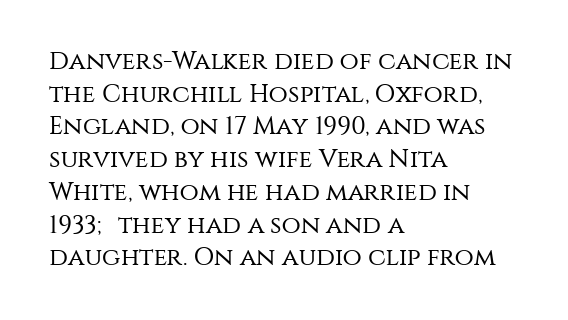
{"italic": "no", "bold": "no", "underline": "no", "align": "left", "line_spacing": "normal", "line_spacing_ratio": 1.31, "letter_spacing": "normal", "letter_spacing_em": 0.0, "glyph_px": 25}
